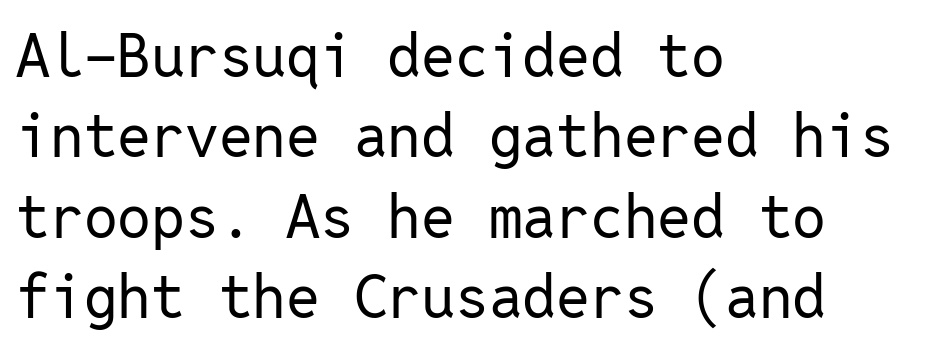
Q: Is the text bold? A: No.
Q: Is the text italic (slanted)? A: No, it is upright.
Q: Is the typeface a serif or a sans-serif typeface? A: Sans-serif.
Q: Is the text underlined? A: No.
Q: How is the paragraph aligned? A: Left-aligned.
Q: Is the spacing between letters normal or unusually wide? A: Normal.
Q: Is the spacing between lines tight, normal or loose? A: Normal.
Q: Width (condensed, normal, or wide)? A: Normal.
Q: Stroke contrast? A: Low.
Q: x-height? A: Medium.
Q: Monospaced? A: Yes.
